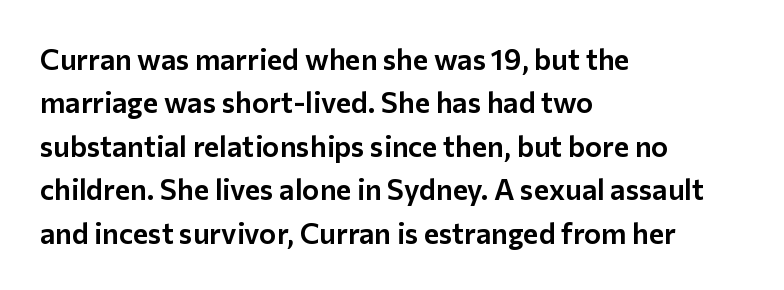
Successive baselines arrive at the customary interval. Characters follow at the spacing the type designer built in. The space directly below the letters is spotless. I'd call this a sans setting — the letters go barefoot. Each line starts at the same left margin while the right side varies. Posture: straight, roman, zero tilt.
